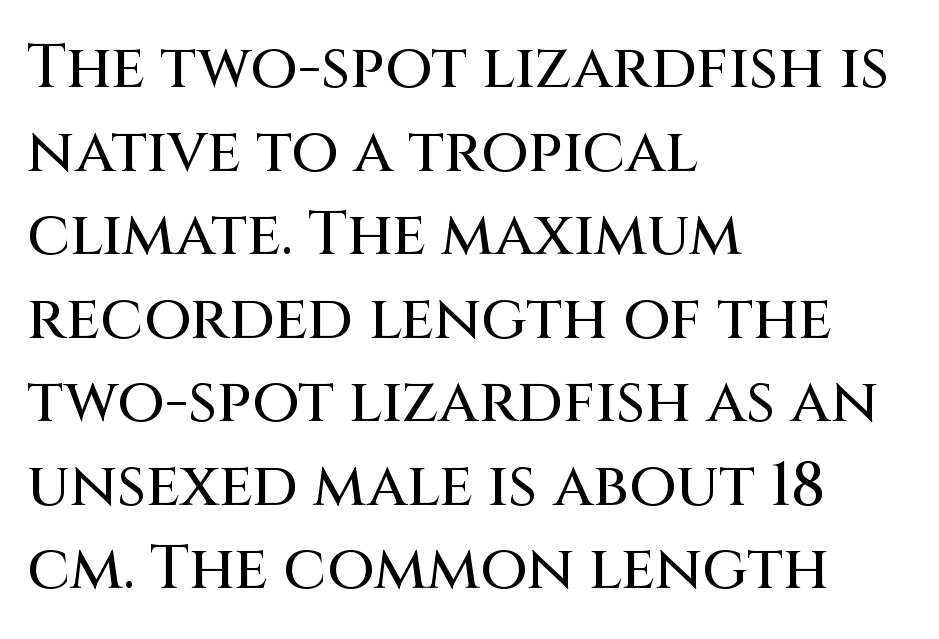
Q: Is the text italic (slanted)? A: No, it is upright.
Q: Is the typeface a serif or a sans-serif typeface? A: Sans-serif.
Q: Is the text underlined? A: No.
Q: How is the paragraph aligned? A: Left-aligned.
Q: Is the spacing between letters normal or unusually wide? A: Normal.
Q: Is the spacing between lines tight, normal or loose? A: Normal.
Q: Width (condensed, normal, or wide)? A: Normal.
Q: Stroke contrast? A: Medium.
Q: x-height? A: Large.
Q: Monospaced? A: No.
